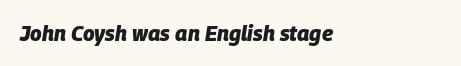
All the whitespace from short lines collects on the right. Heavy-handed strokes throughout: this text is bold. Descenders are the only things crossing below the line. Letter spacing: default. The glyphs look as if they've been sheared to an angle.
